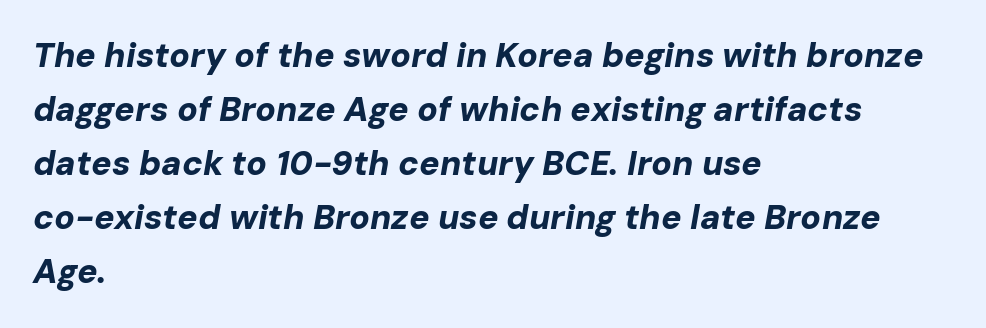
The paragraph has a hard left edge and a soft right edge. Words appear dense and cohesive because spacing is normal. The letters advance in unequal steps, a hallmark of proportional type. I'd describe the lettering as bold — thick and assertive. Notice how descenders clear the ascenders below comfortably — that's standard leading.
